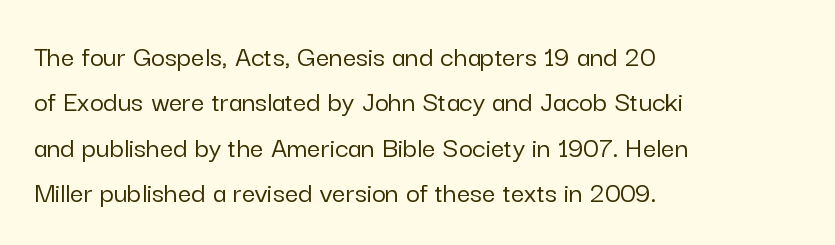
Q: Is the text italic (slanted)? A: No, it is upright.
Q: Is the typeface a serif or a sans-serif typeface? A: Sans-serif.
Q: Is the text underlined? A: No.
Q: How is the paragraph aligned? A: Left-aligned.
Q: Is the spacing between letters normal or unusually wide? A: Normal.
Q: Is the spacing between lines tight, normal or loose? A: Normal.
Q: Width (condensed, normal, or wide)? A: Normal.
Q: Stroke contrast? A: Low.
Q: x-height? A: Medium.
Q: Monospaced? A: No.
